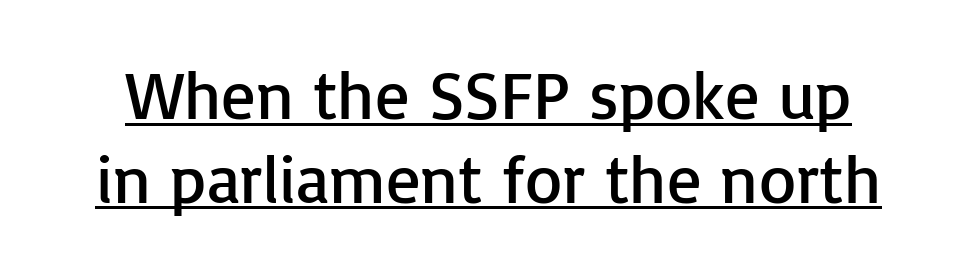
Q: Is the text bold? A: No.
Q: Is the text italic (slanted)? A: No, it is upright.
Q: Is the typeface a serif or a sans-serif typeface? A: Sans-serif.
Q: Is the text underlined? A: Yes.
Q: Is the spacing between letters normal or unusually wide? A: Normal.
Q: Width (condensed, normal, or wide)? A: Normal.
Q: Stroke contrast? A: Low.
Q: x-height? A: Medium.
Q: Monospaced? A: No.
